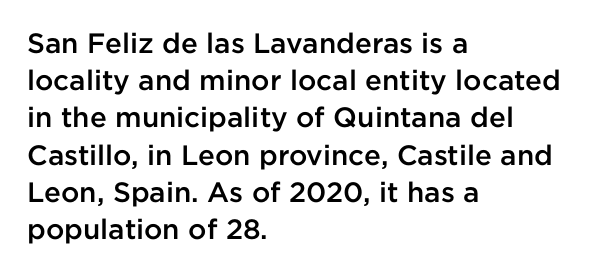
The foot of each line stays bare and open. Vertical spacing — default. The lettering stays uniformly vertical, giving the passage a roman look. These lines are set flush left with a ragged right edge. Look at the tracking — it's just the regular setting, nothing added. Each letter's strokes conclude bluntly, with no projecting serifs.
